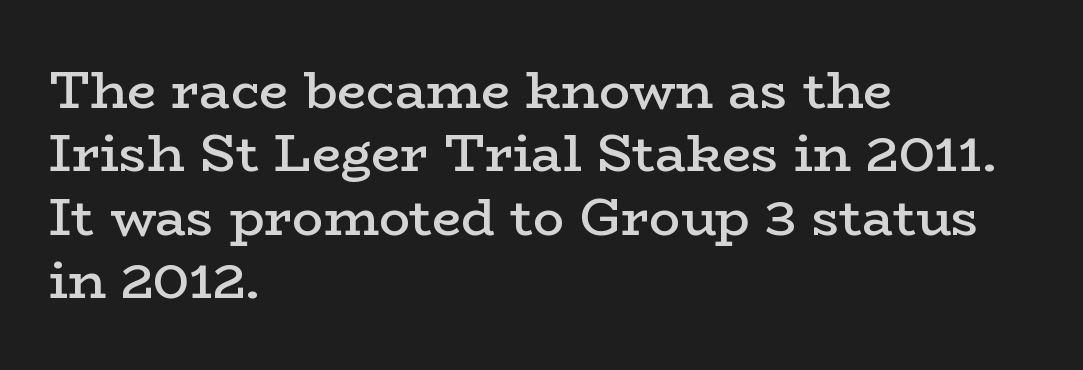
The image shows 52 px semibold, wide serif type, upright; set left-aligned, line spacing 1.22x, normal letter spacing, not underlined; low stroke contrast and a medium x-height.
